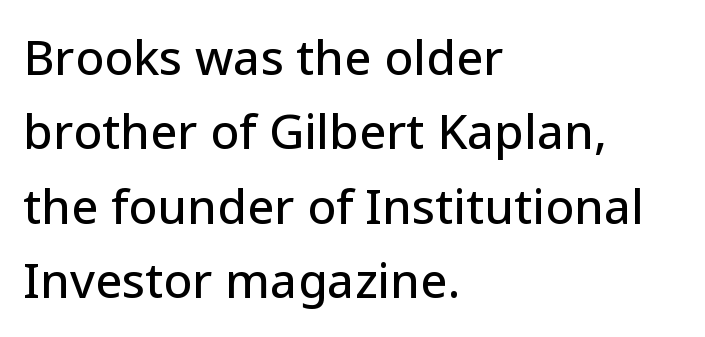
{"serif": "no", "italic": "no", "width": "normal", "stroke_contrast": "low", "x_height": "medium", "monospaced": "no", "underline": "no", "align": "left", "line_spacing": "normal", "line_spacing_ratio": 1.55, "letter_spacing": "normal", "letter_spacing_em": 0.0, "glyph_px": 48}
